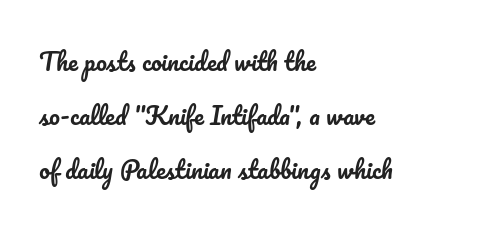
Q: Is the text italic (slanted)? A: Yes.
Q: Is the text underlined? A: No.
Q: How is the paragraph aligned? A: Left-aligned.
Q: Is the spacing between letters normal or unusually wide? A: Normal.
Q: Is the spacing between lines tight, normal or loose? A: Loose.
